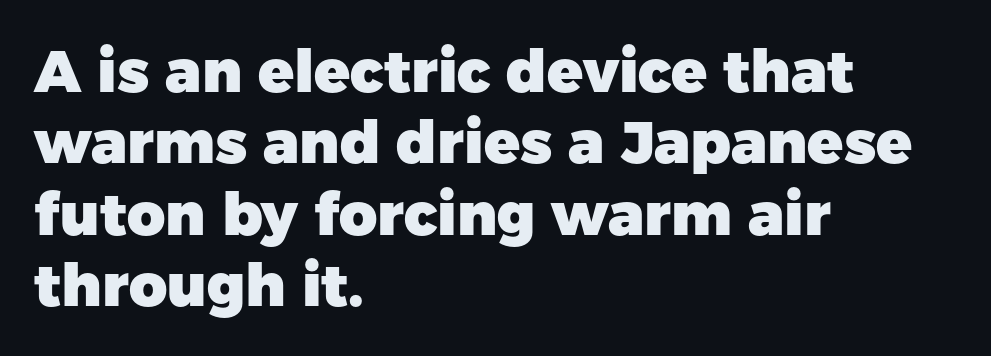
Q: Is the text bold? A: Yes.
Q: Is the text italic (slanted)? A: No, it is upright.
Q: Is the typeface a serif or a sans-serif typeface? A: Sans-serif.
Q: Is the text underlined? A: No.
Q: How is the paragraph aligned? A: Left-aligned.
Q: Is the spacing between letters normal or unusually wide? A: Normal.
Q: Width (condensed, normal, or wide)? A: Normal.
Q: Stroke contrast? A: Low.
Q: x-height? A: Medium.
Q: Monospaced? A: No.
